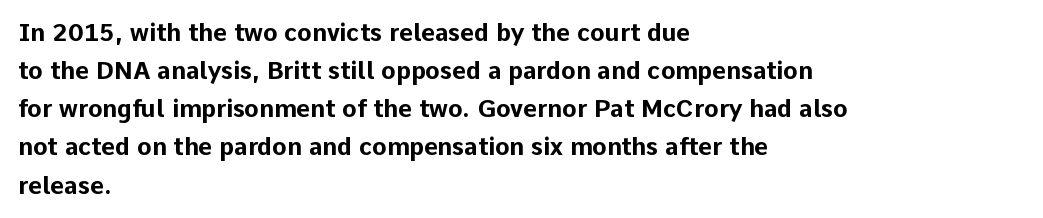
Any mark beneath the type? The region is blank. The letters stand upright; this is a roman face. The type is set solid horizontally, with unmodified tracking. Which margin do the lines hug? The left one — the right edge is uneven. The rendering uses a bold face; every stroke is thick and dark.
